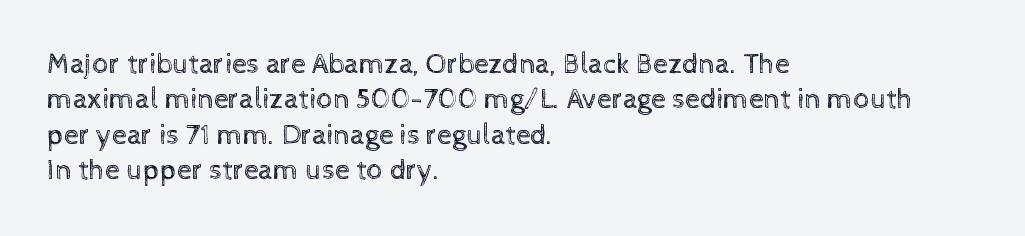
Q: Is the text bold? A: No.
Q: Is the text italic (slanted)? A: No, it is upright.
Q: Is the text underlined? A: No.
Q: How is the paragraph aligned? A: Left-aligned.
Q: Is the spacing between letters normal or unusually wide? A: Normal.
Q: Width (condensed, normal, or wide)? A: Normal.
Q: x-height? A: Medium.
Q: Monospaced? A: No.
